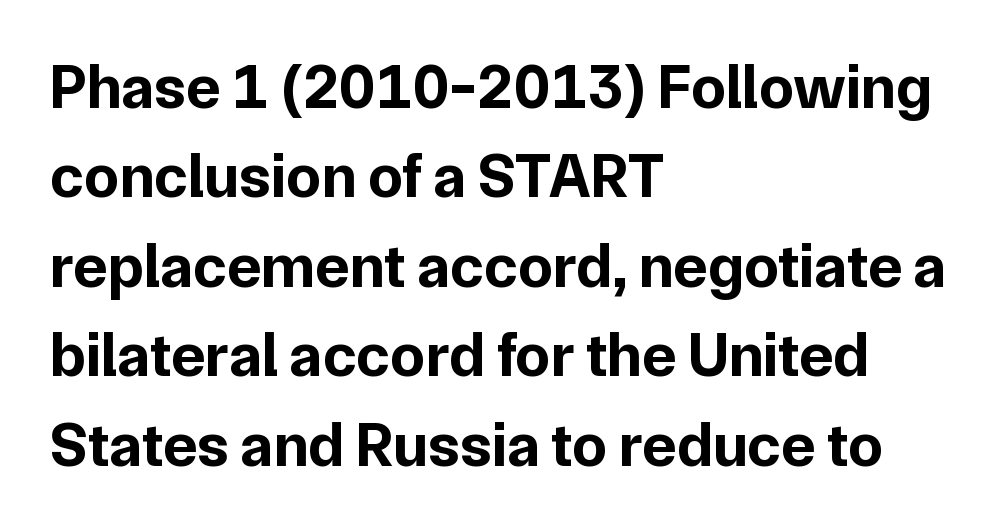
Q: Is the text bold? A: Yes.
Q: Is the text italic (slanted)? A: No, it is upright.
Q: Is the typeface a serif or a sans-serif typeface? A: Sans-serif.
Q: Is the text underlined? A: No.
Q: How is the paragraph aligned? A: Left-aligned.
Q: Is the spacing between letters normal or unusually wide? A: Normal.
Q: Is the spacing between lines tight, normal or loose? A: Normal.
Q: Width (condensed, normal, or wide)? A: Normal.
Q: Stroke contrast? A: Low.
Q: x-height? A: Medium.
Q: Monospaced? A: No.
